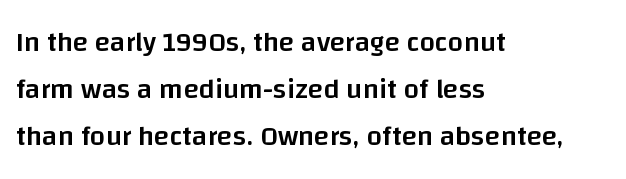
The passage is arranged the way most books set body copy — flush left. When letters stand straight like this, we call the style roman or upright. Serifs: no, the terminals of the letterforms are clean. On the weight axis this lands at semibold, roughly 600.
